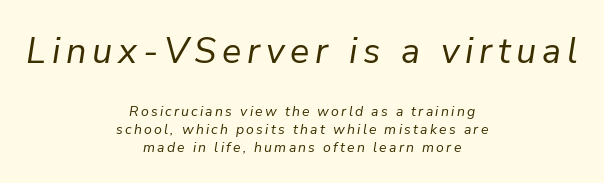
Q: Is the text bold? A: No.
Q: Is the text italic (slanted)? A: Yes, it leans right by about 9 degrees.
Q: Is the text underlined? A: No.
Q: How is the paragraph aligned? A: Centered.
Q: Is the spacing between lines tight, normal or loose? A: Normal.
Q: Which block of text is set in a larger size, the first (top) or the second (bottom)? A: The first (top) one.
Q: Width (condensed, normal, or wide)? A: Normal.
Q: Stroke contrast? A: Low.
Q: x-height? A: Medium.
Q: Monospaced? A: No.
